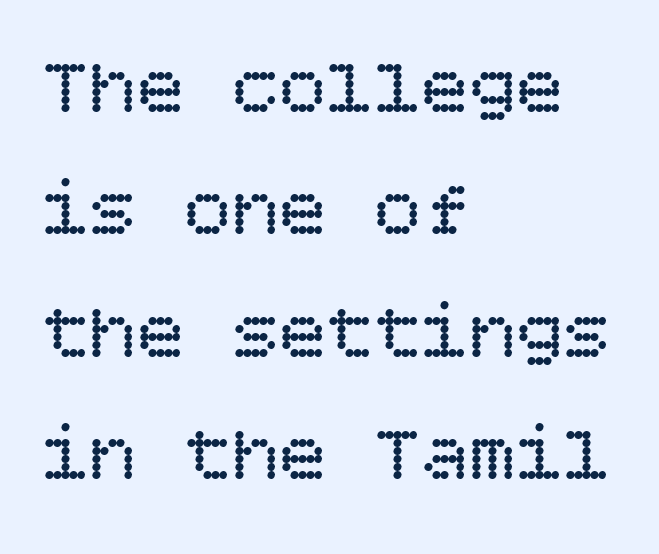
The image shows 79 px regular-weight type, upright; set left-aligned, normal line spacing (1.55x), normal letter spacing, not underlined; low stroke contrast and a large x-height.
